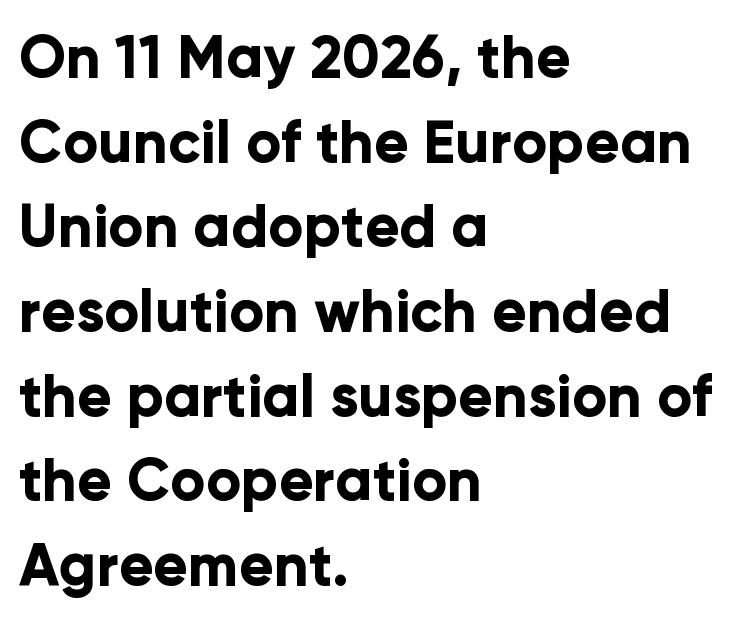
{"serif": "no", "italic": "no", "bold": "yes", "weight": "bold", "width": "normal", "stroke_contrast": "low", "x_height": "medium", "monospaced": "no", "underline": "no", "align": "left", "line_spacing": "normal", "line_spacing_ratio": 1.46, "letter_spacing": "normal", "letter_spacing_em": 0.0, "glyph_px": 58}
